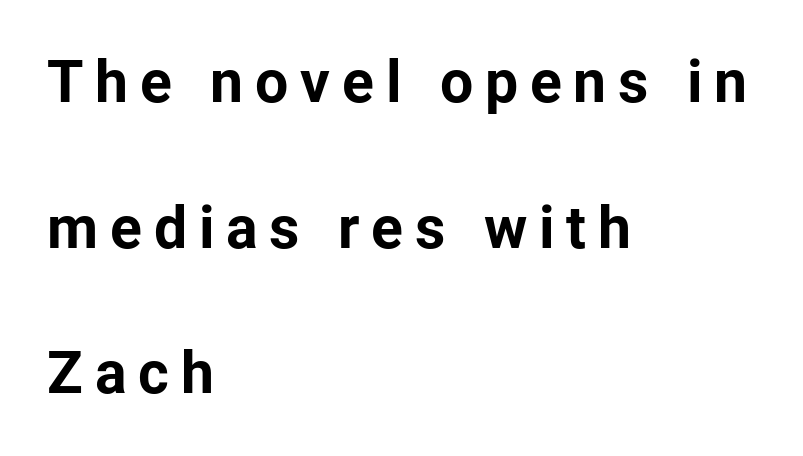
Observe the absence of serifs on each vertical stroke in this sample. Is this a fixed-width face? No — the glyphs have proportional, varying widths. The line-height multiplier appears high, well above default. A student would call this left alignment; a typographer would say flush left, rag right. Stroke thickness is high; the sample reads as a true bold. The font's upright variant was chosen for this text.
